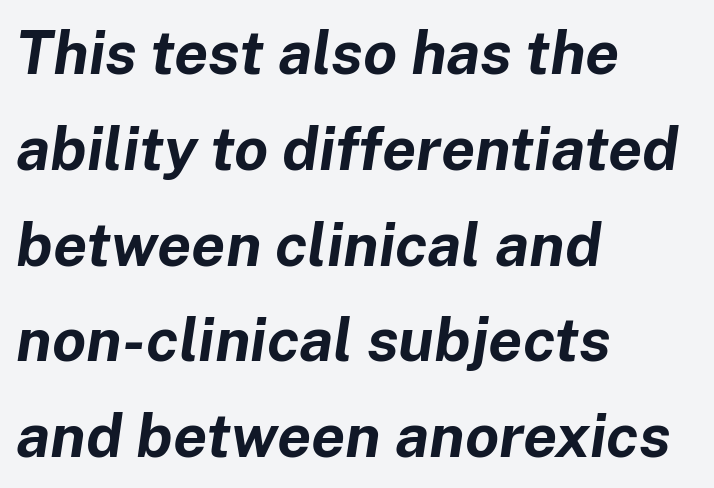
Q: Is the text bold? A: Yes.
Q: Is the text italic (slanted)? A: Yes, it leans right by about 8 degrees.
Q: Is the text underlined? A: No.
Q: How is the paragraph aligned? A: Left-aligned.
Q: Is the spacing between letters normal or unusually wide? A: Normal.
Q: Is the spacing between lines tight, normal or loose? A: Normal.
Q: Width (condensed, normal, or wide)? A: Normal.
Q: Stroke contrast? A: Low.
Q: x-height? A: Medium.
Q: Monospaced? A: No.
